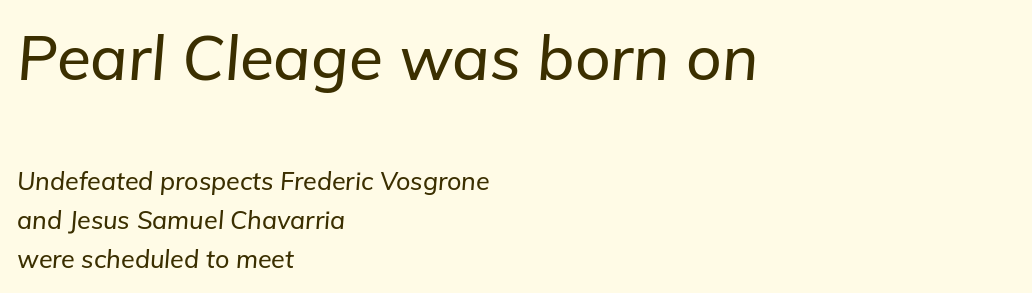
Q: Is the text italic (slanted)? A: Yes, it leans right by about 5 degrees.
Q: Is the text underlined? A: No.
Q: How is the paragraph aligned? A: Left-aligned.
Q: Is the spacing between letters normal or unusually wide? A: Normal.
Q: Is the spacing between lines tight, normal or loose? A: Normal.
Q: Which block of text is set in a larger size, the first (top) or the second (bottom)? A: The first (top) one.
Q: Width (condensed, normal, or wide)? A: Normal.
Q: Stroke contrast? A: Low.
Q: x-height? A: Medium.
Q: Monospaced? A: No.
